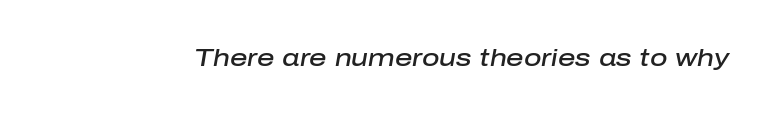
Q: Is the text bold? A: Semi-bold.
Q: Is the text italic (slanted)? A: Yes, it leans right by about 10 degrees.
Q: Is the text underlined? A: No.
Q: Is the spacing between letters normal or unusually wide? A: Normal.
